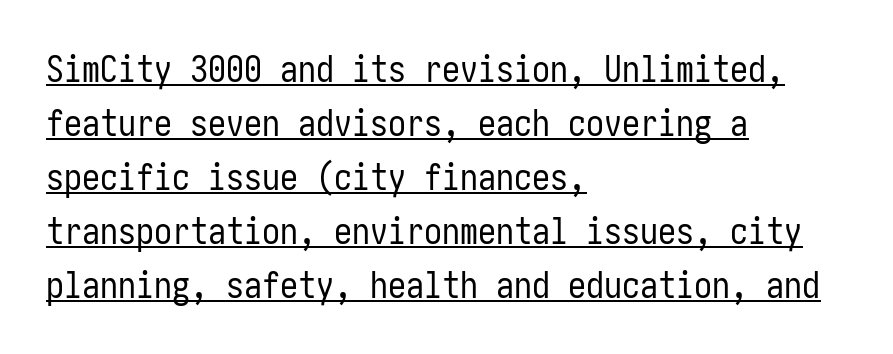
Q: Is the text bold? A: No.
Q: Is the text italic (slanted)? A: No, it is upright.
Q: Is the typeface a serif or a sans-serif typeface? A: Sans-serif.
Q: Is the text underlined? A: Yes.
Q: How is the paragraph aligned? A: Left-aligned.
Q: Is the spacing between letters normal or unusually wide? A: Normal.
Q: Is the spacing between lines tight, normal or loose? A: Normal.
Q: Width (condensed, normal, or wide)? A: Condensed.
Q: Stroke contrast? A: Low.
Q: x-height? A: Medium.
